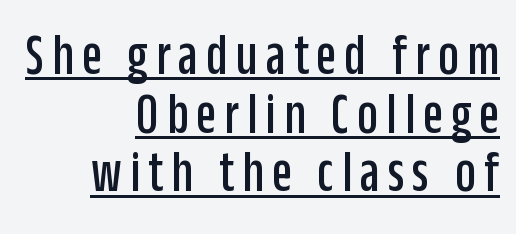
{"serif": "no", "italic": "no", "width": "condensed", "stroke_contrast": "low", "x_height": "large", "monospaced": "no", "underline": "yes", "align": "right", "line_spacing": "tight", "line_spacing_ratio": 1.01, "glyph_px": 58}
